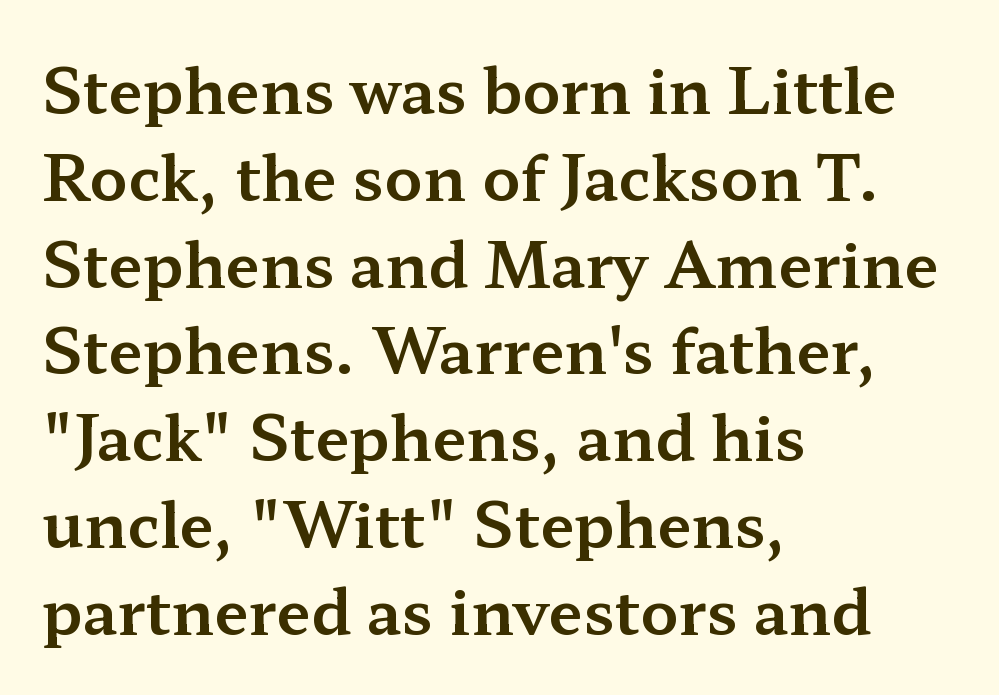
Q: Is the text italic (slanted)? A: No, it is upright.
Q: Is the typeface a serif or a sans-serif typeface? A: Serif.
Q: Is the text underlined? A: No.
Q: How is the paragraph aligned? A: Left-aligned.
Q: Is the spacing between letters normal or unusually wide? A: Normal.
Q: Is the spacing between lines tight, normal or loose? A: Normal.
Q: Width (condensed, normal, or wide)? A: Wide.
Q: Stroke contrast? A: Medium.
Q: x-height? A: Medium.
Q: Monospaced? A: No.
